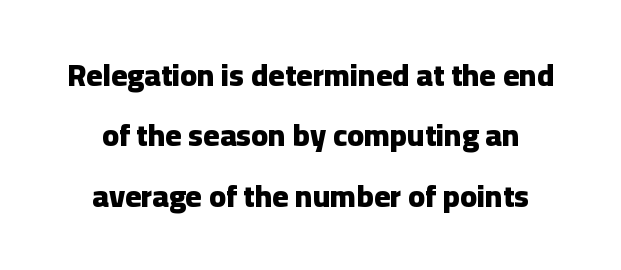
Font category for this specimen: sans-serif. The glyphs are unaccompanied by any horizontal stroke below them. The letters are bold, with thick, heavy strokes. Note the varied advance widths — an 'i' is clearly narrower than an 'm'. A great deal of white space separates one row of letters from the next.
